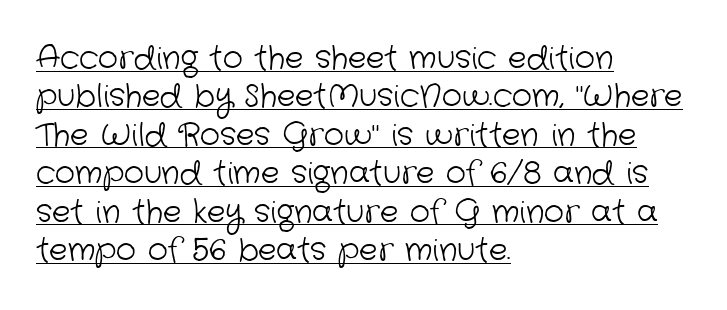
Spacing verdict: proportional, widths tailored to each character. Is the stroke heavy? The answer is a plain regular-or-lighter. Is the letter spacing exaggerated? No — it looks like the ordinary default. The font family rendered here belongs to the sans-serif group. Layout note: lines flush left. Honestly, the underline is the first thing you notice here.
